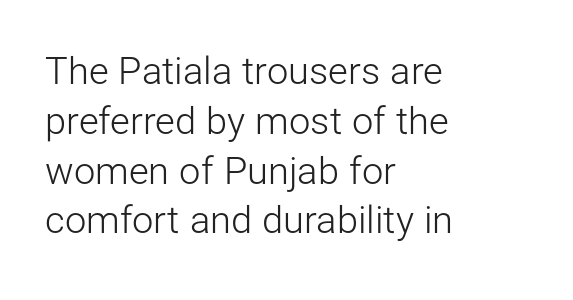
{"serif": "no", "italic": "no", "bold": "no", "weight": "light", "width": "normal", "stroke_contrast": "low", "x_height": "medium", "monospaced": "no", "underline": "no", "align": "left", "line_spacing": "normal", "line_spacing_ratio": 1.31, "letter_spacing": "normal", "letter_spacing_em": 0.0, "glyph_px": 38}
